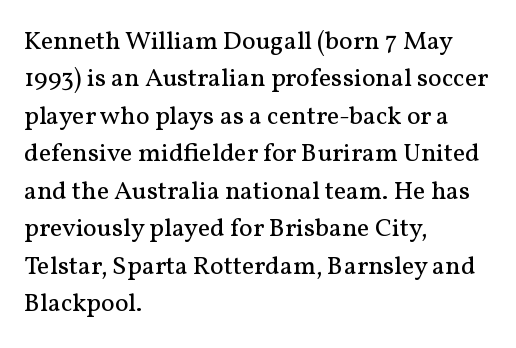
{"italic": "no", "bold": "no", "underline": "no", "align": "left", "line_spacing": "normal", "line_spacing_ratio": 1.44, "letter_spacing": "normal", "letter_spacing_em": 0.0, "glyph_px": 26}
